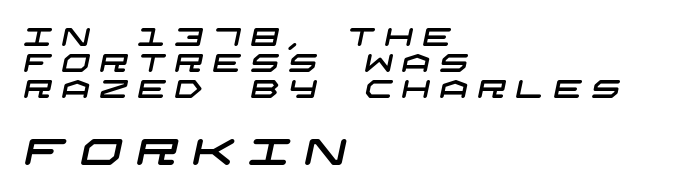
This sample trades vertical openness for compactness between lines. The rendering anchors every line to the left-hand side. Size hierarchy here favors the trailing block over the leading one. Note: no serifs on the glyphs. Does extra space separate the letters? Yes, quite a lot of it.
